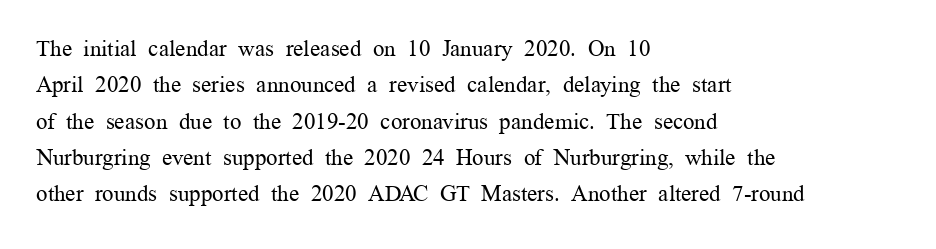
Compared with typical paragraphs, the rows here are spaced about the same. The letterforms sit at book weight or below. Ascenders rise straight up at ninety degrees. The lines are quadded left. Check the space under the baseline: it is left empty. Tracking value appears to be zero — textbook default spacing.
